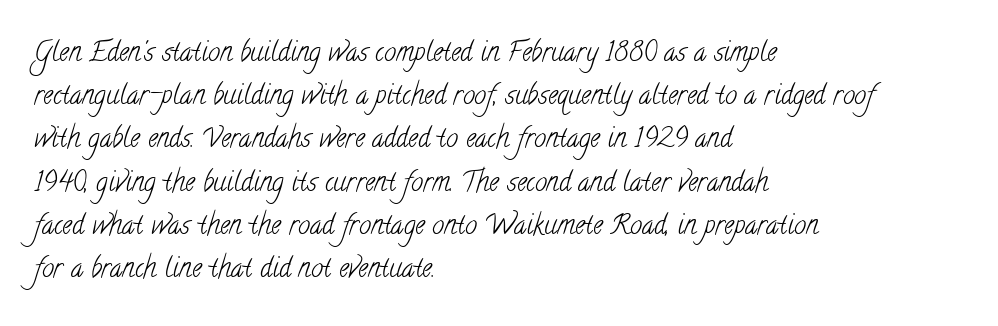
Q: Is the text bold? A: No.
Q: Is the text underlined? A: No.
Q: How is the paragraph aligned? A: Left-aligned.
Q: Is the spacing between letters normal or unusually wide? A: Normal.
Q: Is the spacing between lines tight, normal or loose? A: Normal.
